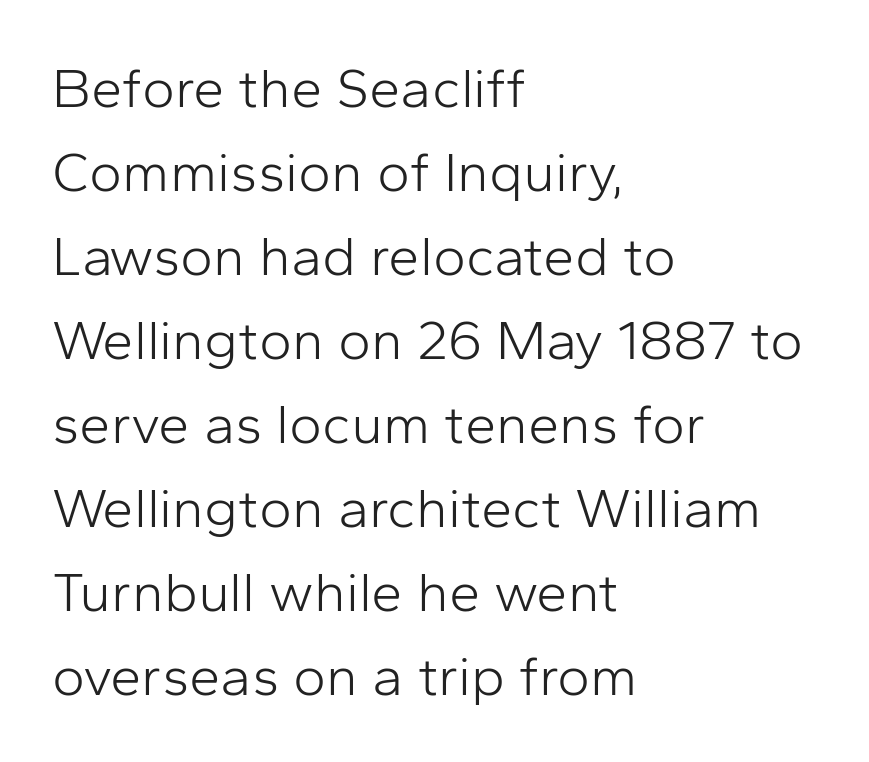
Q: Is the text bold? A: No.
Q: Is the text italic (slanted)? A: No, it is upright.
Q: Is the typeface a serif or a sans-serif typeface? A: Sans-serif.
Q: Is the text underlined? A: No.
Q: How is the paragraph aligned? A: Left-aligned.
Q: Is the spacing between letters normal or unusually wide? A: Normal.
Q: Is the spacing between lines tight, normal or loose? A: Normal.
Q: Width (condensed, normal, or wide)? A: Normal.
Q: Stroke contrast? A: Low.
Q: x-height? A: Medium.
Q: Monospaced? A: No.
